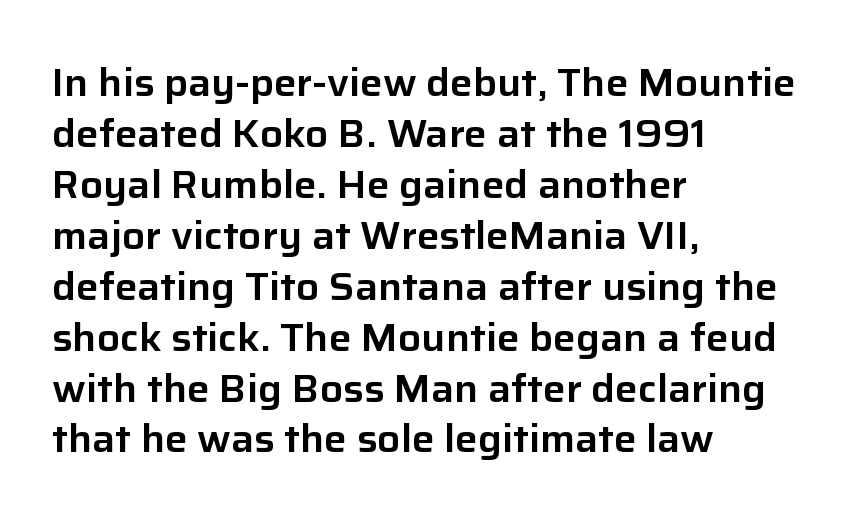
{"serif": "no", "italic": "no", "width": "normal", "stroke_contrast": "low", "x_height": "medium", "monospaced": "no", "underline": "no", "align": "left", "line_spacing": "normal", "line_spacing_ratio": 1.34, "letter_spacing": "normal", "letter_spacing_em": 0.0, "glyph_px": 38}
